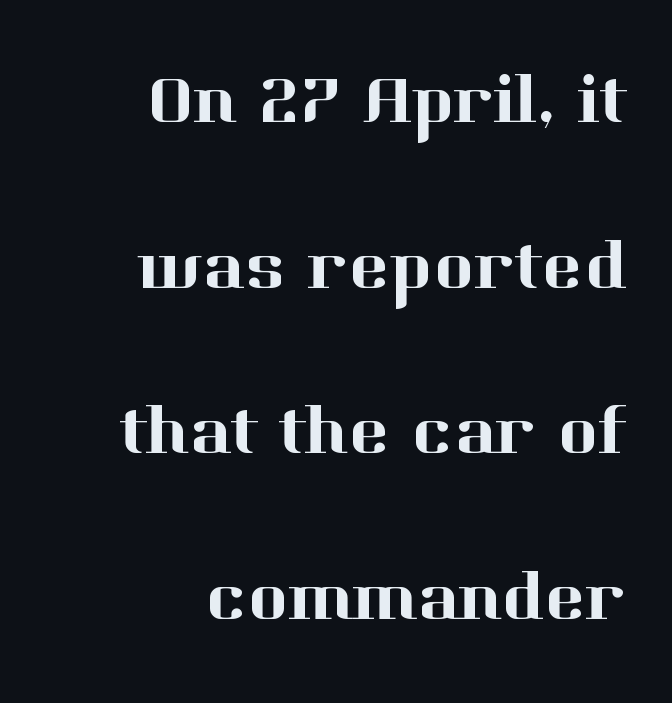
Q: Is the text italic (slanted)? A: No, it is upright.
Q: Is the typeface a serif or a sans-serif typeface? A: Serif.
Q: Is the text underlined? A: No.
Q: How is the paragraph aligned? A: Right-aligned.
Q: Is the spacing between letters normal or unusually wide? A: Normal.
Q: Is the spacing between lines tight, normal or loose? A: Loose.
Q: Width (condensed, normal, or wide)? A: Normal.
Q: Stroke contrast? A: High.
Q: x-height? A: Medium.
Q: Monospaced? A: No.
